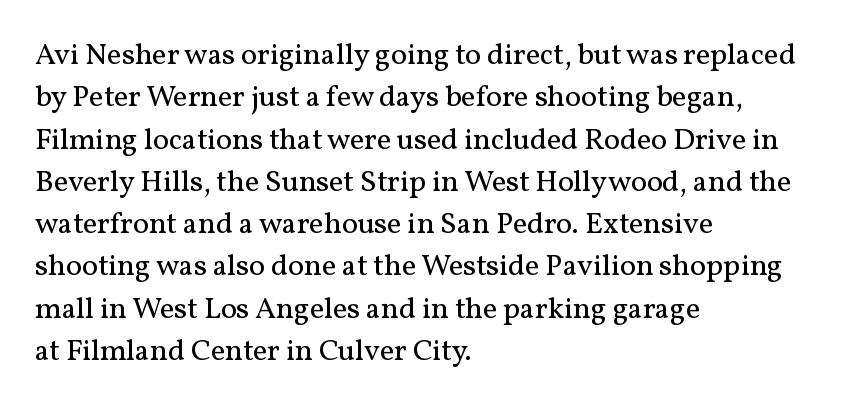
Q: Is the text bold? A: No.
Q: Is the text italic (slanted)? A: No, it is upright.
Q: Is the typeface a serif or a sans-serif typeface? A: Serif.
Q: Is the text underlined? A: No.
Q: How is the paragraph aligned? A: Left-aligned.
Q: Is the spacing between letters normal or unusually wide? A: Normal.
Q: Is the spacing between lines tight, normal or loose? A: Normal.
Q: Width (condensed, normal, or wide)? A: Normal.
Q: Stroke contrast? A: Medium.
Q: x-height? A: Medium.
Q: Monospaced? A: No.
